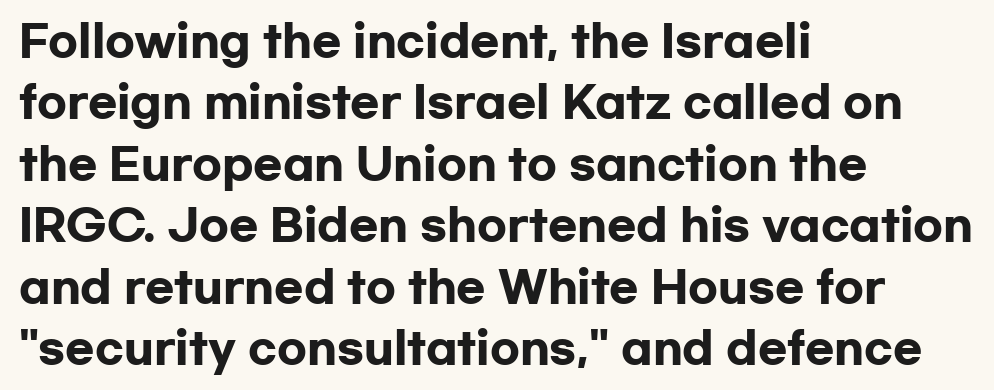
Q: Is the text bold? A: Yes.
Q: Is the text italic (slanted)? A: No, it is upright.
Q: Is the typeface a serif or a sans-serif typeface? A: Sans-serif.
Q: Is the text underlined? A: No.
Q: How is the paragraph aligned? A: Left-aligned.
Q: Is the spacing between letters normal or unusually wide? A: Normal.
Q: Is the spacing between lines tight, normal or loose? A: Normal.
Q: Width (condensed, normal, or wide)? A: Wide.
Q: Stroke contrast? A: Low.
Q: x-height? A: Medium.
Q: Monospaced? A: No.
